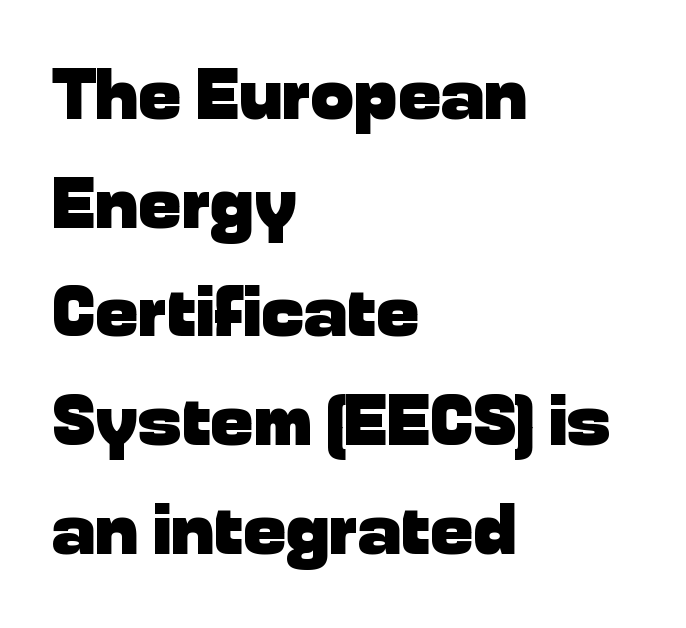
Compared with typical body copy, the letter spacing here is the same. This rendering uses left alignment, leaving the right contour irregular. Serifs: no, the terminals of the letterforms are clean. Students, observe: this is what conventionally led text looks like. Plain, unruled lines of type. The face used here has the dense, thick strokes of a bold.
